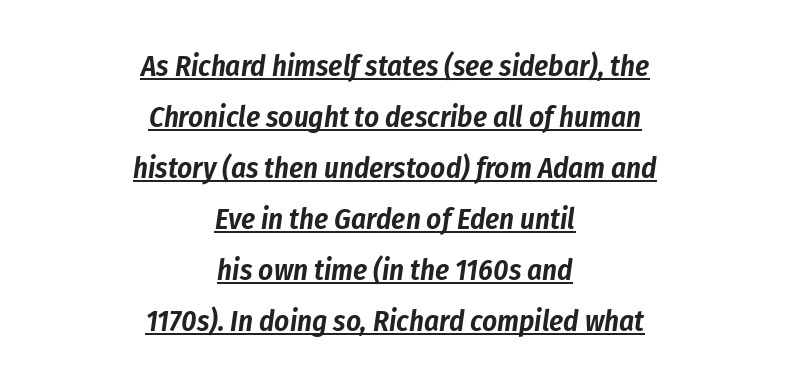
The image shows 29 px condensed type, italic (leaning right); set centered, line spacing 1.76x, normal letter spacing, underlined; low stroke contrast and a medium x-height.
